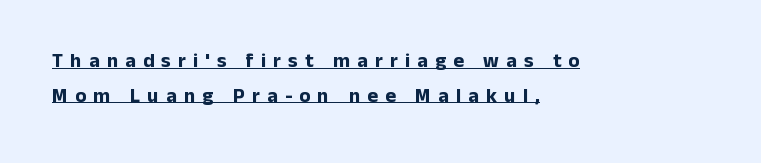
The ragged edge is on the right, which tells us the setting is flush left. The string is rendered with underlining switched on. The characters look thick and weighty, a clear bold. Look at the tracking — it's clearly loosened, letters drifting apart.
